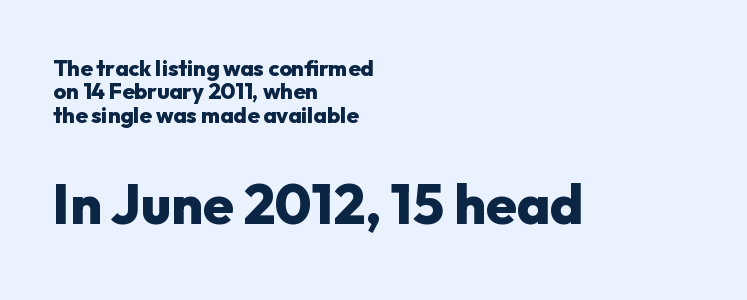
A student would notice the bottom passage is typeset larger than what precedes it. The letters advance in unequal steps, a hallmark of proportional type. The type sits square on the baseline with zero lean. Each new line begins almost immediately beneath the previous one.
